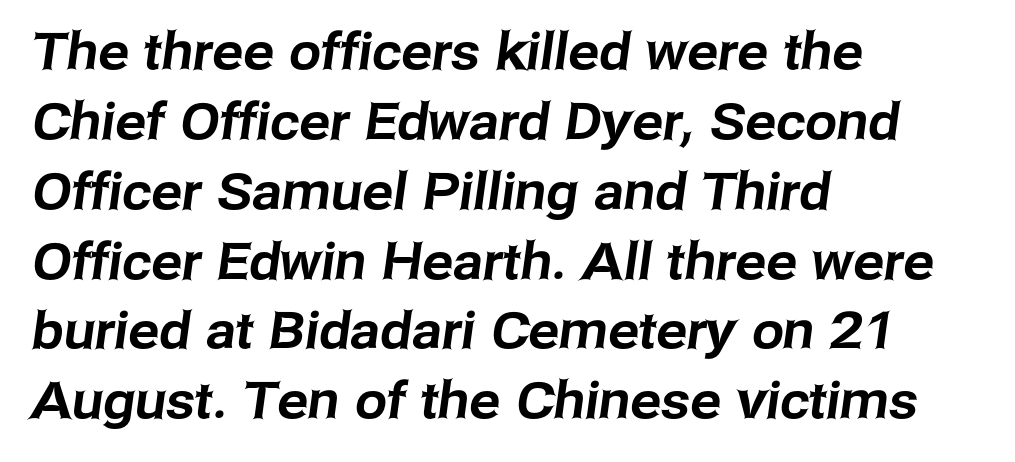
Q: Is the typeface a serif or a sans-serif typeface? A: Sans-serif.
Q: Is the text underlined? A: No.
Q: How is the paragraph aligned? A: Left-aligned.
Q: Is the spacing between letters normal or unusually wide? A: Normal.
Q: Is the spacing between lines tight, normal or loose? A: Normal.
Q: Width (condensed, normal, or wide)? A: Normal.
Q: Stroke contrast? A: Low.
Q: x-height? A: Medium.
Q: Monospaced? A: No.
